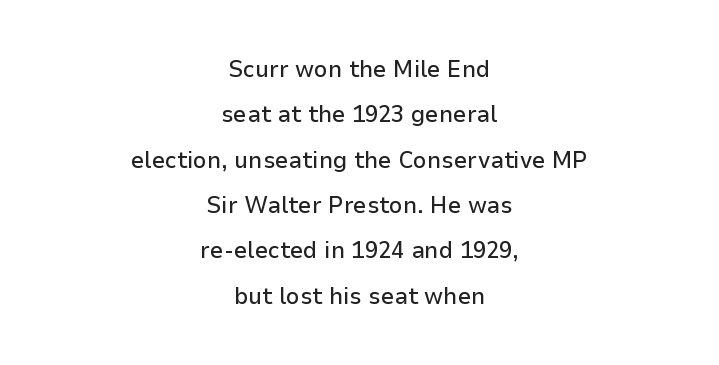
Nobody drew a line under any word here. A roman cut, with each character standing at attention. The tracking reads as untouched default to a designer's eye. Short and long lines alike share a common midpoint.
